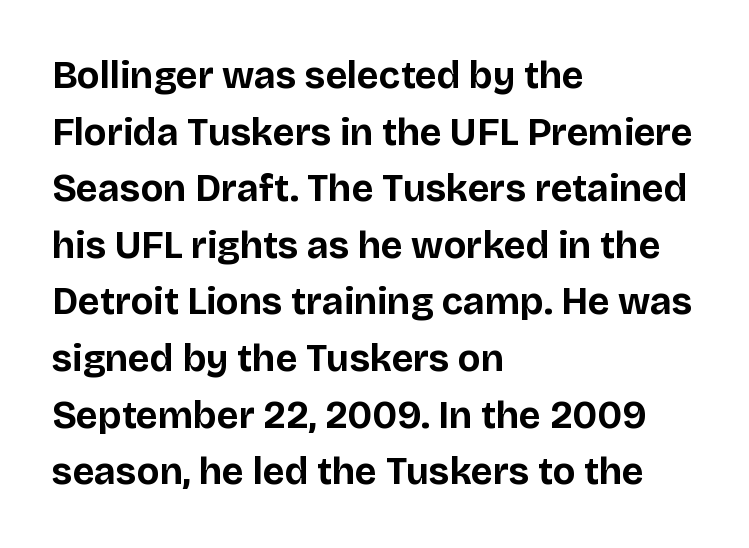
The image shows 38 px bold sans-serif type, upright; set left-aligned, normal line spacing (1.49x), normal letter spacing, not underlined; low stroke contrast and a large x-height.
